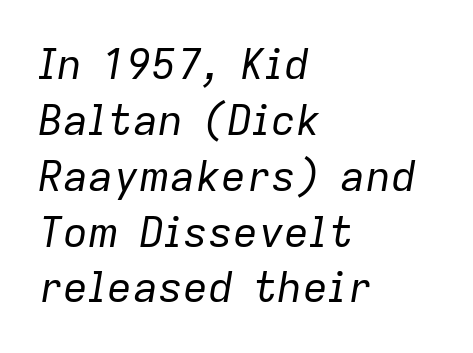
Q: Is the text bold? A: No.
Q: Is the text italic (slanted)? A: Yes, it leans right by about 9 degrees.
Q: Is the text underlined? A: No.
Q: How is the paragraph aligned? A: Left-aligned.
Q: Is the spacing between letters normal or unusually wide? A: Normal.
Q: Is the spacing between lines tight, normal or loose? A: Normal.
Q: Width (condensed, normal, or wide)? A: Normal.
Q: Stroke contrast? A: Low.
Q: x-height? A: Medium.
Q: Monospaced? A: No.
